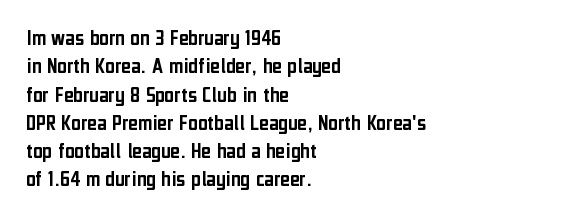
One-word summary of the alignment: left. These lines keep a tight, regular rhythm from letter to letter. Letters rest on an invisible, unmarked baseline. In terms of posture, this sample is upright.
